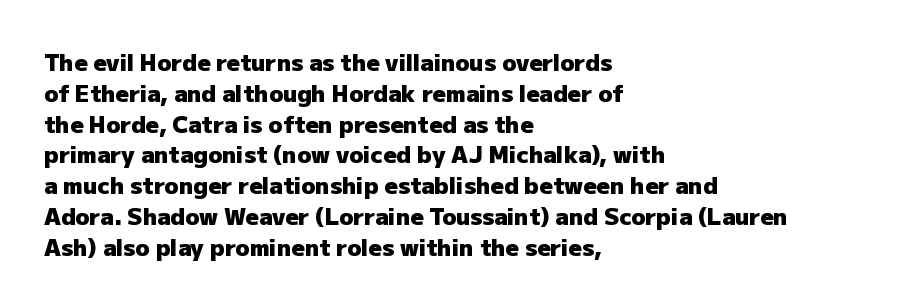
Q: Is the text bold? A: Yes.
Q: Is the text italic (slanted)? A: No, it is upright.
Q: Is the text underlined? A: No.
Q: How is the paragraph aligned? A: Left-aligned.
Q: Is the spacing between letters normal or unusually wide? A: Normal.
Q: Is the spacing between lines tight, normal or loose? A: Normal.
